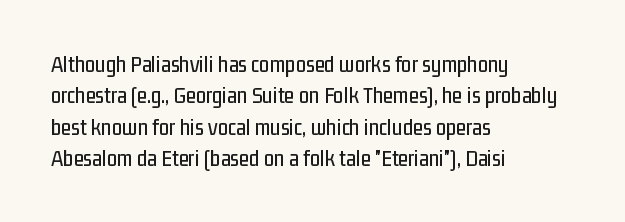
Q: Is the text italic (slanted)? A: No, it is upright.
Q: Is the text underlined? A: No.
Q: How is the paragraph aligned? A: Left-aligned.
Q: Is the spacing between letters normal or unusually wide? A: Normal.
Q: Is the spacing between lines tight, normal or loose? A: Normal.
